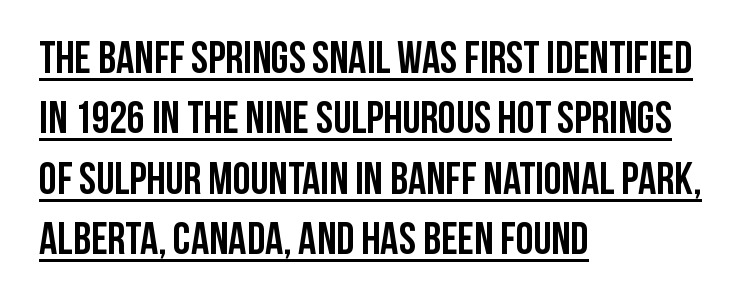
The image shows 45 px semibold, condensed sans-serif type, upright; set left-aligned, normal line spacing (1.34x), normal letter spacing, underlined; low stroke contrast and a large x-height.
